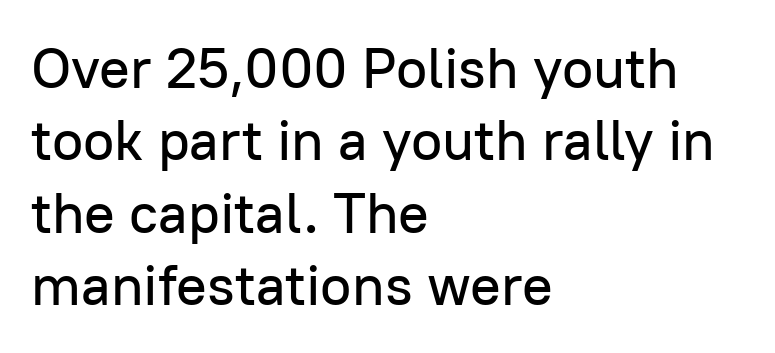
Do the characters align in a grid? No, the font is proportional. Observe the ordinary spacing: letters are neighbours, not strangers. The letters carry no serifs — their stems end cleanly without finishing strokes. Underlining? Definitely not there.
